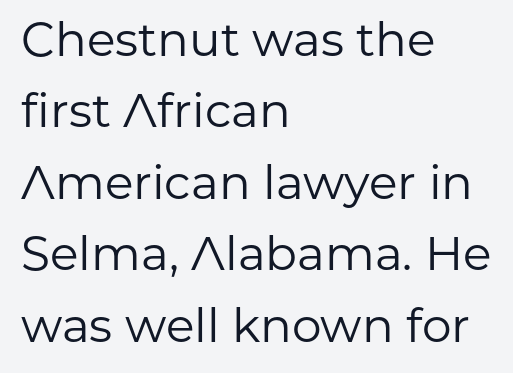
Q: Is the text bold? A: No.
Q: Is the text italic (slanted)? A: No, it is upright.
Q: Is the typeface a serif or a sans-serif typeface? A: Sans-serif.
Q: Is the text underlined? A: No.
Q: How is the paragraph aligned? A: Left-aligned.
Q: Is the spacing between letters normal or unusually wide? A: Normal.
Q: Is the spacing between lines tight, normal or loose? A: Normal.
Q: Width (condensed, normal, or wide)? A: Normal.
Q: Stroke contrast? A: Low.
Q: x-height? A: Medium.
Q: Monospaced? A: No.
